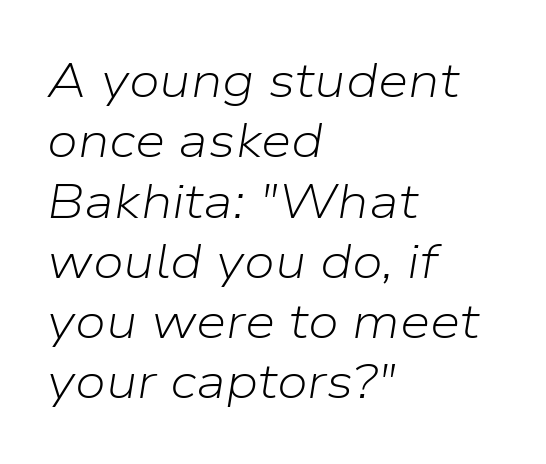
Q: Is the text bold? A: No.
Q: Is the text italic (slanted)? A: Yes, it leans right by about 9 degrees.
Q: Is the text underlined? A: No.
Q: How is the paragraph aligned? A: Left-aligned.
Q: Is the spacing between letters normal or unusually wide? A: Normal.
Q: Width (condensed, normal, or wide)? A: Normal.
Q: Stroke contrast? A: Low.
Q: x-height? A: Medium.
Q: Monospaced? A: No.
